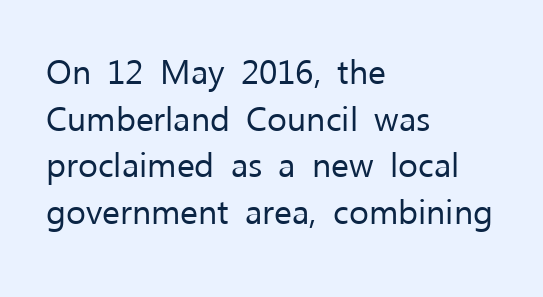
The image shows 34 px regular-weight sans-serif type, upright; set left-aligned, normal line spacing (1.37x), normal letter spacing, not underlined; low stroke contrast and a medium x-height.
